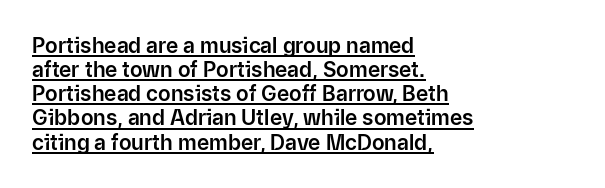
{"italic": "no", "underline": "yes", "align": "left", "line_spacing": "tight", "line_spacing_ratio": 1.15, "letter_spacing": "normal", "letter_spacing_em": 0.0, "glyph_px": 21}
